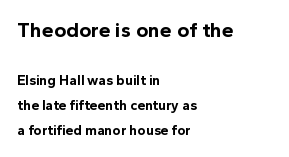
Casual observation: everything's shoved over to the left. The sample has been set heavy, in full bold. Inter-character spacing is left at the font's built-in metrics. The typography opts for an upright posture over an oblique one. Top chunk: large. Bottom chunk: small. The strip under each line holds only bare page.
